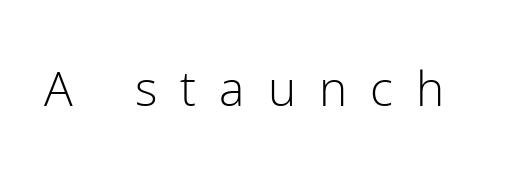
Q: Is the text bold? A: No.
Q: Is the text italic (slanted)? A: No, it is upright.
Q: Is the typeface a serif or a sans-serif typeface? A: Sans-serif.
Q: Is the text underlined? A: No.
Q: Is the spacing between letters normal or unusually wide? A: Unusually wide.
Q: Width (condensed, normal, or wide)? A: Normal.
Q: Stroke contrast? A: Low.
Q: x-height? A: Medium.
Q: Monospaced? A: No.
